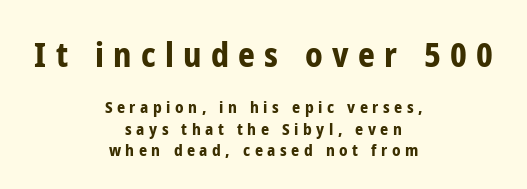
The image shows 33 px bold, condensed sans-serif type, upright; set centered, normal line spacing (1.33x), unusually wide letter spacing (+0.28 em), not underlined; the first (top) block is 2.06x larger; low stroke contrast and a medium x-height.
